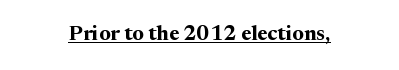
The image shows 21 px bold type, upright; set centered, normal letter spacing, underlined.
